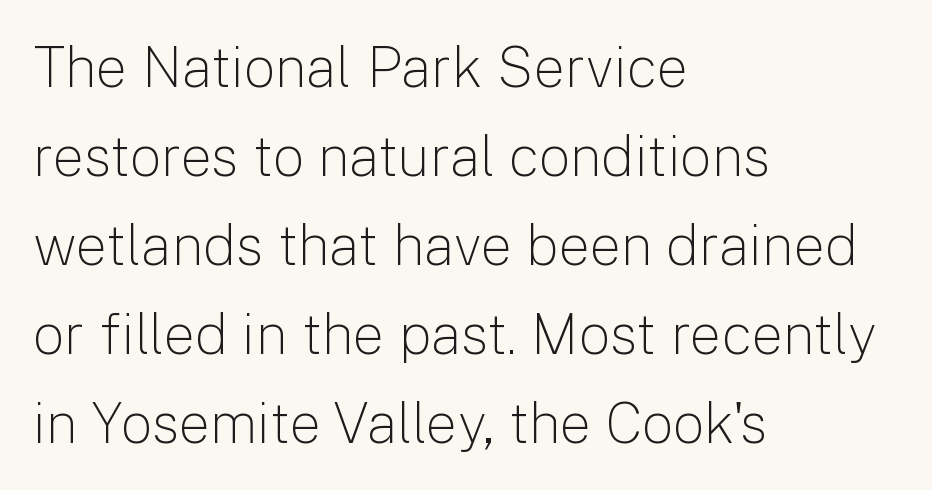
{"serif": "no", "italic": "no", "bold": "no", "weight": "light", "width": "normal", "stroke_contrast": "low", "x_height": "medium", "monospaced": "no", "underline": "no", "align": "left", "line_spacing": "normal", "line_spacing_ratio": 1.59, "letter_spacing": "normal", "letter_spacing_em": 0.0, "glyph_px": 56}
